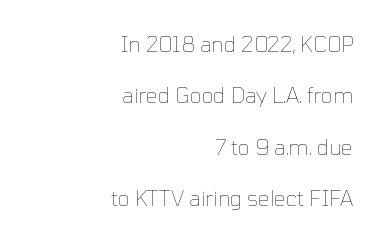
{"italic": "no", "bold": "no", "underline": "no", "align": "right", "line_spacing": "loose", "line_spacing_ratio": 2.45, "letter_spacing": "normal", "letter_spacing_em": 0.0, "glyph_px": 21}
